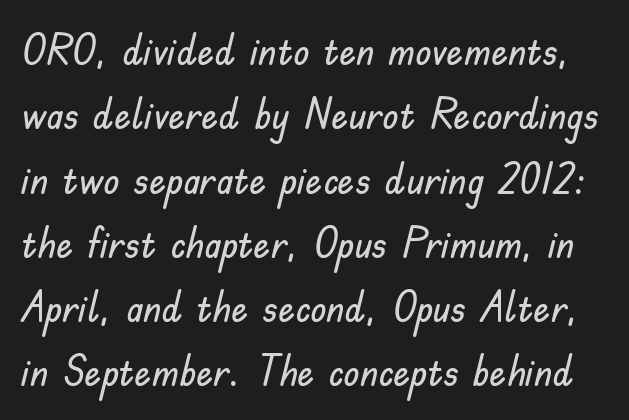
The image shows 42 px sans-serif type; set normal line spacing (1.53x), normal letter spacing, not underlined; low stroke contrast and a small x-height.
